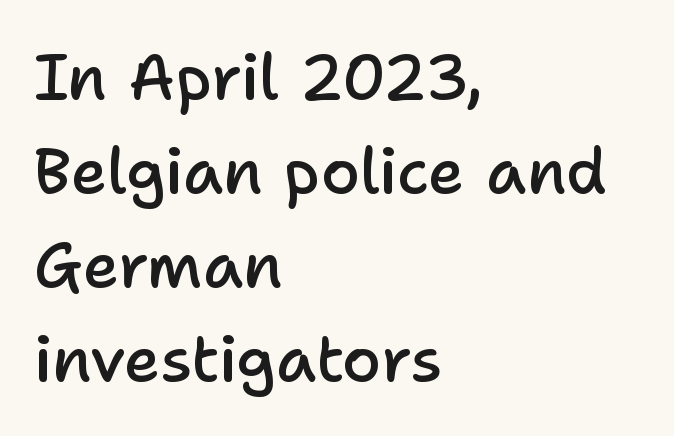
Q: Is the text bold? A: Semi-bold.
Q: Is the text italic (slanted)? A: No, it is upright.
Q: Is the typeface a serif or a sans-serif typeface? A: Sans-serif.
Q: Is the text underlined? A: No.
Q: How is the paragraph aligned? A: Left-aligned.
Q: Is the spacing between letters normal or unusually wide? A: Normal.
Q: Is the spacing between lines tight, normal or loose? A: Normal.
Q: Width (condensed, normal, or wide)? A: Normal.
Q: Stroke contrast? A: Low.
Q: x-height? A: Medium.
Q: Monospaced? A: No.
